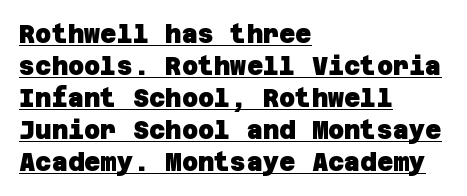
Q: Is the text bold? A: Yes.
Q: Is the text underlined? A: Yes.
Q: How is the paragraph aligned? A: Left-aligned.
Q: Is the spacing between letters normal or unusually wide? A: Normal.
Q: Is the spacing between lines tight, normal or loose? A: Normal.
